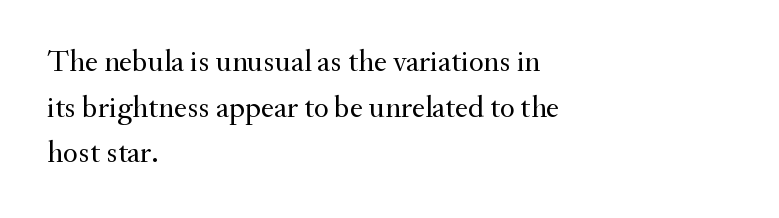
Q: Is the text bold? A: No.
Q: Is the text italic (slanted)? A: No, it is upright.
Q: Is the typeface a serif or a sans-serif typeface? A: Serif.
Q: Is the text underlined? A: No.
Q: How is the paragraph aligned? A: Left-aligned.
Q: Is the spacing between letters normal or unusually wide? A: Normal.
Q: Is the spacing between lines tight, normal or loose? A: Normal.
Q: Width (condensed, normal, or wide)? A: Normal.
Q: Stroke contrast? A: Medium.
Q: x-height? A: Small.
Q: Monospaced? A: No.
